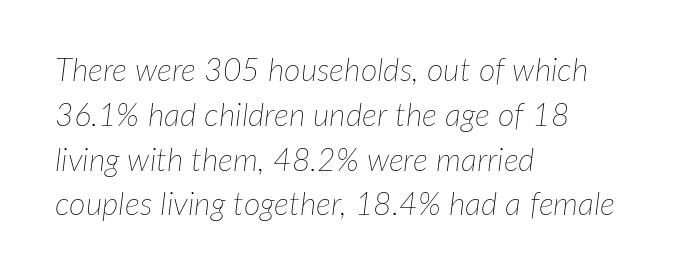
Q: Is the text bold? A: No.
Q: Is the text italic (slanted)? A: Yes, it leans right by about 7 degrees.
Q: Is the text underlined? A: No.
Q: How is the paragraph aligned? A: Left-aligned.
Q: Is the spacing between letters normal or unusually wide? A: Normal.
Q: Is the spacing between lines tight, normal or loose? A: Normal.
Q: Width (condensed, normal, or wide)? A: Normal.
Q: Stroke contrast? A: Low.
Q: x-height? A: Medium.
Q: Monospaced? A: No.
